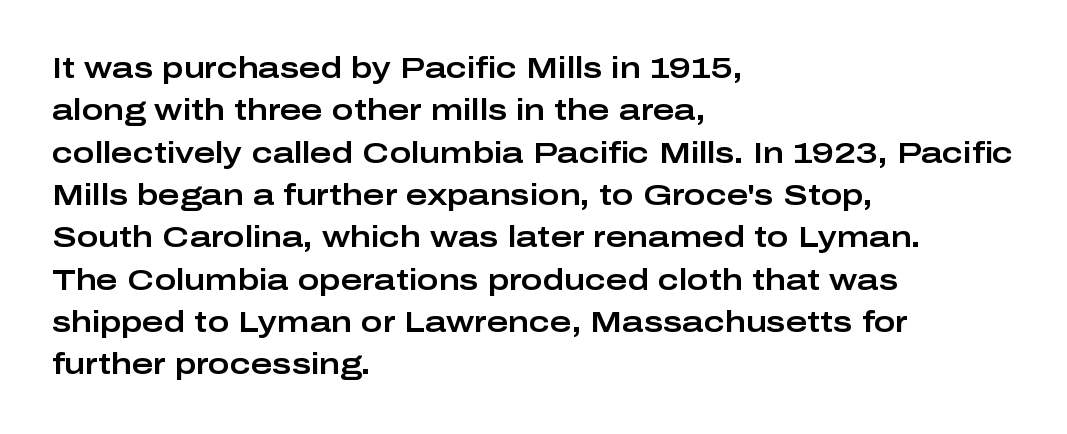
{"serif": "no", "italic": "no", "width": "wide", "stroke_contrast": "low", "x_height": "medium", "monospaced": "no", "underline": "no", "align": "left", "line_spacing": "normal", "line_spacing_ratio": 1.46, "letter_spacing": "normal", "letter_spacing_em": 0.0, "glyph_px": 29}
